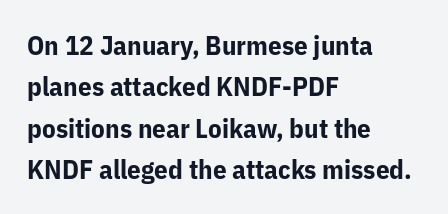
{"italic": "no", "bold": "yes", "underline": "no", "align": "left", "line_spacing": "normal", "line_spacing_ratio": 1.53, "letter_spacing": "normal", "letter_spacing_em": 0.0, "glyph_px": 27}
